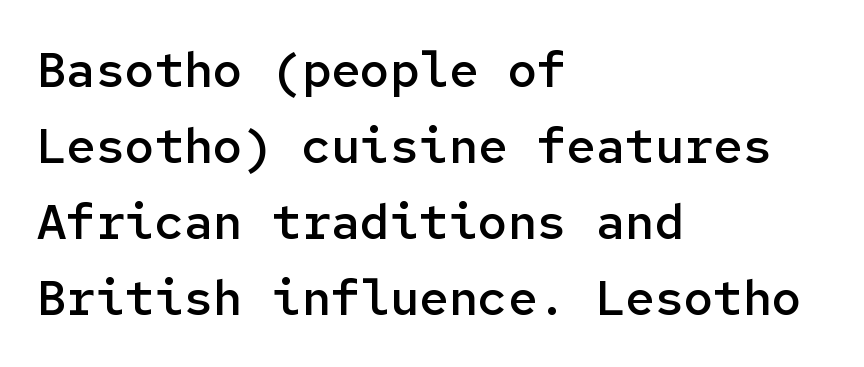
The image shows 49 px semibold sans-serif type, upright, monospaced; set left-aligned, normal line spacing (1.55x), normal letter spacing, not underlined; low stroke contrast and a medium x-height.
